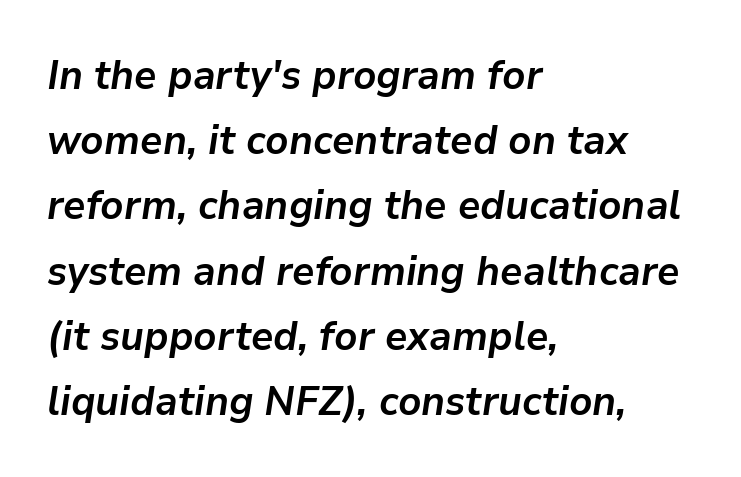
Q: Is the text bold? A: Yes.
Q: Is the text italic (slanted)? A: Yes, it leans right by about 9 degrees.
Q: Is the text underlined? A: No.
Q: How is the paragraph aligned? A: Left-aligned.
Q: Is the spacing between letters normal or unusually wide? A: Normal.
Q: Is the spacing between lines tight, normal or loose? A: Normal.
Q: Width (condensed, normal, or wide)? A: Normal.
Q: Stroke contrast? A: Low.
Q: x-height? A: Medium.
Q: Monospaced? A: No.
